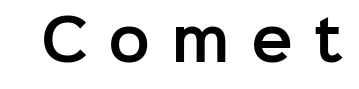
{"serif": "no", "italic": "no", "width": "normal", "stroke_contrast": "low", "x_height": "medium", "monospaced": "no", "underline": "no", "letter_spacing": "wide", "letter_spacing_em": 0.37, "glyph_px": 56}
